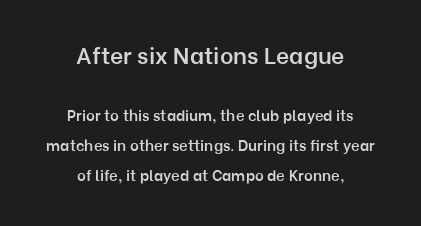
Q: Is the text bold? A: Semi-bold.
Q: Is the text italic (slanted)? A: No, it is upright.
Q: Is the text underlined? A: No.
Q: How is the paragraph aligned? A: Centered.
Q: Is the spacing between letters normal or unusually wide? A: Normal.
Q: Is the spacing between lines tight, normal or loose? A: Loose.
Q: Which block of text is set in a larger size, the first (top) or the second (bottom)? A: The first (top) one.
